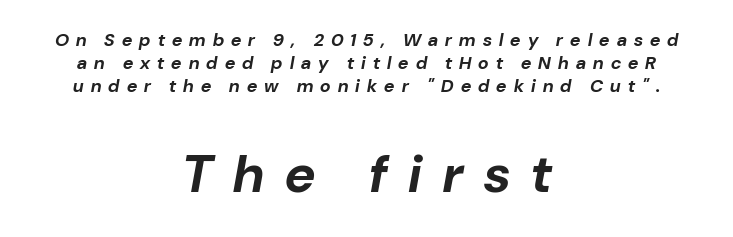
If you folded the block vertically in half, each line would mirror itself in length. Character size in the trailing block exceeds that of the leading block. The gap between lines stays unmarked. Do the characters align in a grid? No, the font is proportional. The designer left line spacing at the default.
